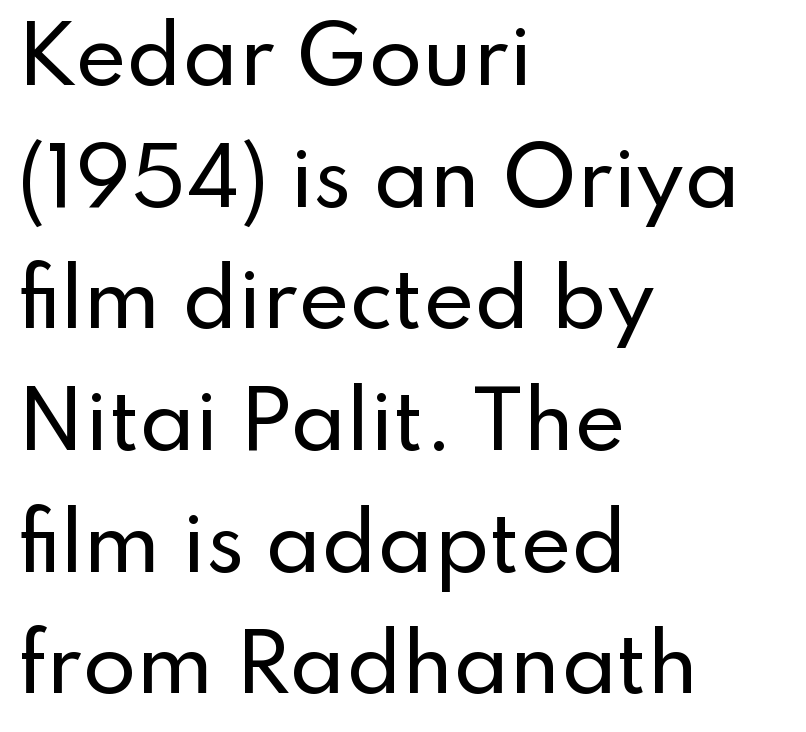
Q: Is the text italic (slanted)? A: No, it is upright.
Q: Is the typeface a serif or a sans-serif typeface? A: Sans-serif.
Q: Is the text underlined? A: No.
Q: How is the paragraph aligned? A: Left-aligned.
Q: Is the spacing between letters normal or unusually wide? A: Normal.
Q: Is the spacing between lines tight, normal or loose? A: Normal.
Q: Width (condensed, normal, or wide)? A: Normal.
Q: Stroke contrast? A: Low.
Q: x-height? A: Small.
Q: Monospaced? A: No.
